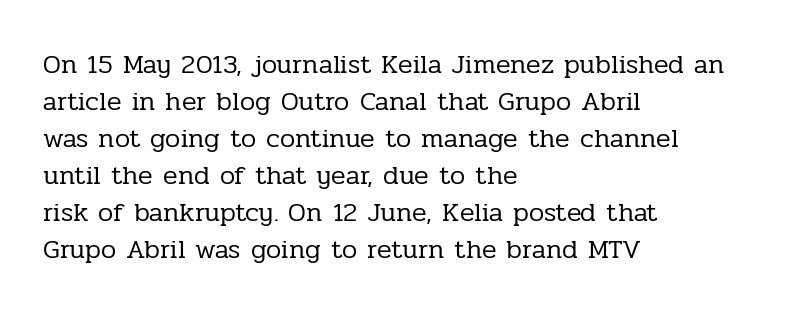
Reading down the block, your eye returns to a fixed left position each line. Tall strokes in this sample are plumb rather than angled. The rendering uses a moderate line-height, typical for paragraphs. This is not heavy type; no bold has been used. Any mark beneath the type? The region is blank. Each word holds together tightly as a unit, with standard inter-letter gaps.
